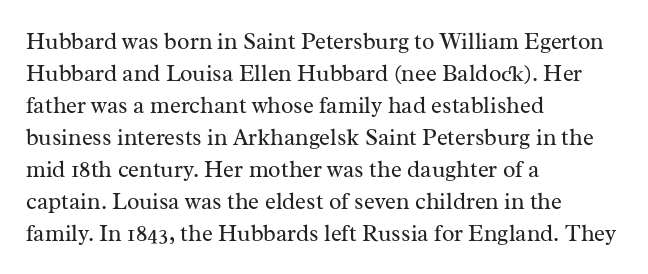
The image shows 23 px text type, upright; set left-aligned, normal line spacing (1.39x), normal letter spacing, not underlined.
